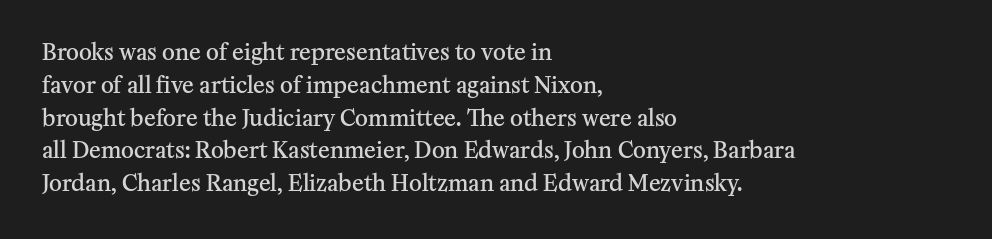
This sample is left-justified, so line endings fall wherever the words run out. Has an underline been added? It has not. The glyphs have the mass of a demibold cut, below bold. Nothing unusual about the tracking: characters are spaced as the font intends.
